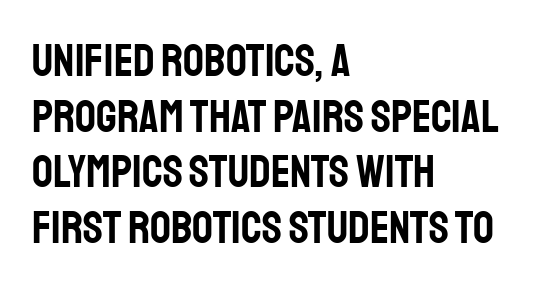
The image shows 46 px condensed sans-serif type, upright; set left-aligned, line spacing 1.21x, normal letter spacing, not underlined; low stroke contrast and a large x-height.
